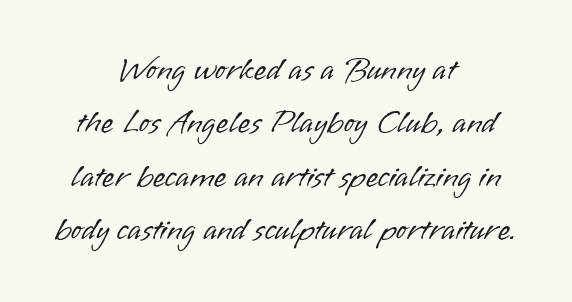
{"serif": "no", "bold": "no", "weight": "light", "width": "normal", "stroke_contrast": "low", "x_height": "small", "monospaced": "no", "underline": "no", "align": "center", "line_spacing": "normal", "line_spacing_ratio": 1.67, "letter_spacing": "normal", "letter_spacing_em": 0.0, "glyph_px": 32}
